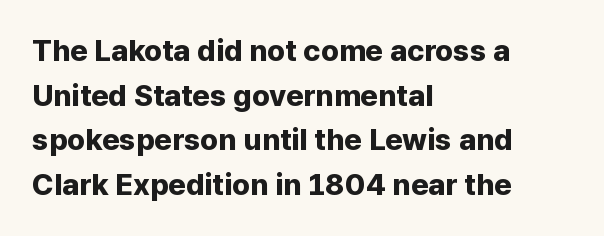
The passage shown is not underscored anywhere. In terms of weight, the rendering is a true, heavy bold. This rendering leaves character spacing at its baseline value. Character widths vary here, with narrow letters taking less room than wide ones.
